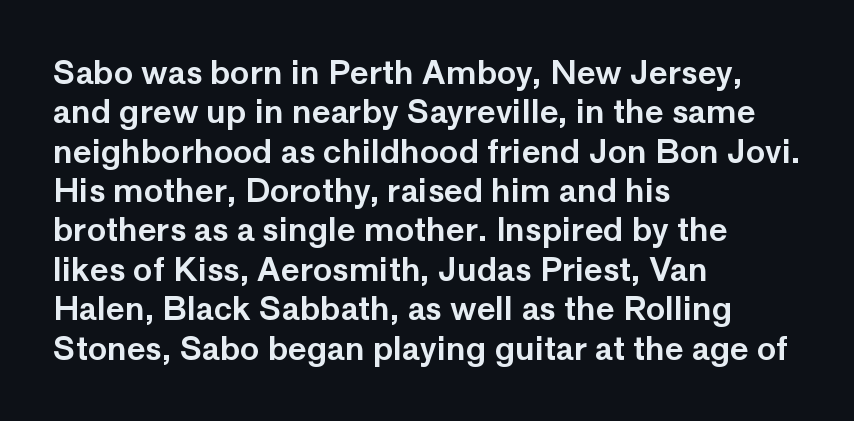
Observe the absence of serifs on each vertical stroke in this sample. Look at the tracking — it's just the regular setting, nothing added. Proportional: the letters do not fall into vertical columns. Underlining? Definitely not there. Caption: multi-line text, flush left, ragged right. Style check: upright.
